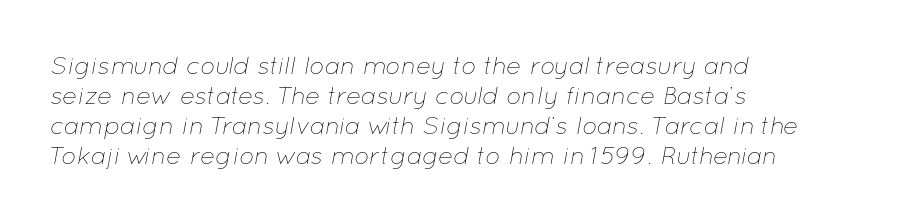
The text block is weighted toward the left margin, trailing off unevenly rightward. Nothing heavy about these letters — not bold at all. Observe the ordinary spacing: letters are neighbours, not strangers. A bare baseline throughout the passage. Yep, that's italic — everything's leaning.
